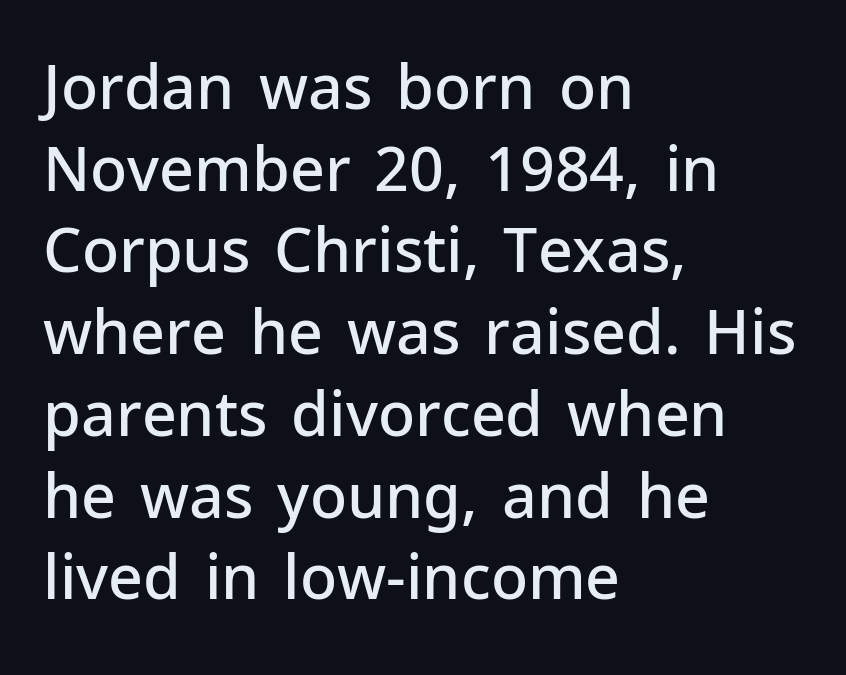
{"serif": "no", "italic": "no", "bold": "semi", "weight": "semibold", "width": "normal", "stroke_contrast": "low", "x_height": "medium", "monospaced": "no", "underline": "no", "align": "left", "line_spacing": "normal", "line_spacing_ratio": 1.34, "letter_spacing": "normal", "letter_spacing_em": 0.0, "glyph_px": 61}
